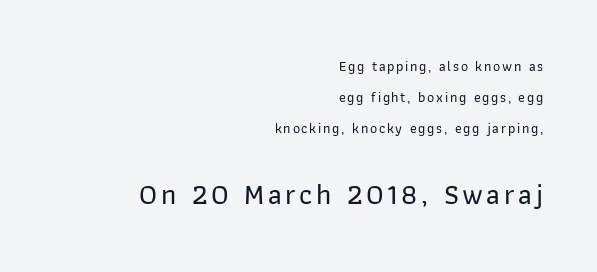
{"serif": "no", "italic": "no", "width": "normal", "stroke_contrast": "low", "x_height": "medium", "monospaced": "no", "underline": "no", "align": "right", "line_spacing": "loose", "line_spacing_ratio": 2.2, "larger_block": "second", "size_ratio": 2.07, "glyph_px": 29}
